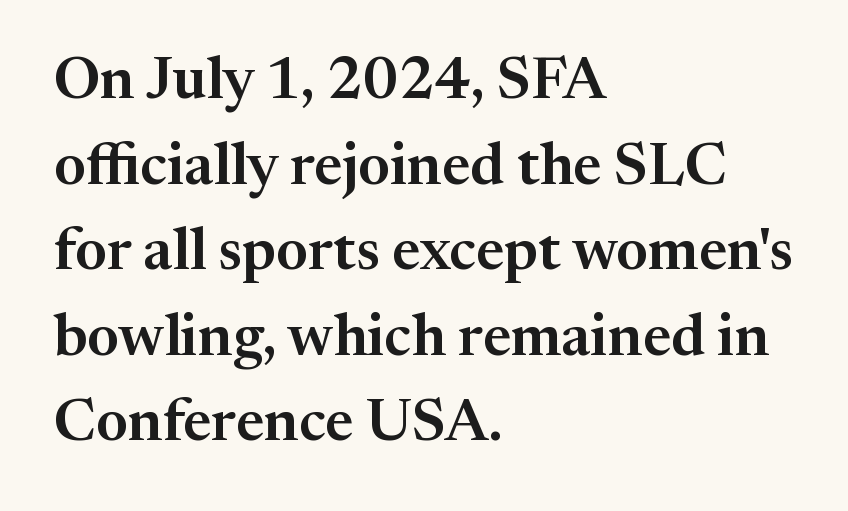
Q: Is the text italic (slanted)? A: No, it is upright.
Q: Is the typeface a serif or a sans-serif typeface? A: Serif.
Q: Is the text underlined? A: No.
Q: How is the paragraph aligned? A: Left-aligned.
Q: Is the spacing between letters normal or unusually wide? A: Normal.
Q: Is the spacing between lines tight, normal or loose? A: Normal.
Q: Width (condensed, normal, or wide)? A: Normal.
Q: Stroke contrast? A: Medium.
Q: x-height? A: Medium.
Q: Monospaced? A: No.
